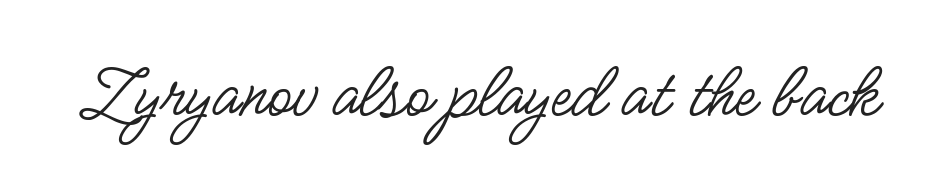
{"serif": "no", "bold": "no", "weight": "regular", "width": "condensed", "stroke_contrast": "low", "x_height": "small", "monospaced": "no", "underline": "no", "letter_spacing": "normal", "letter_spacing_em": 0.0, "glyph_px": 79}
